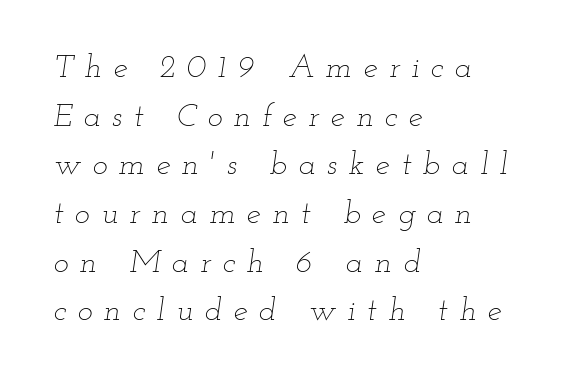
If you measured baseline to baseline, you'd find a middling distance. These lines are set flush left with a ragged right edge. Letters have the restrained weight of plain body copy at most. Each letter keeps its own natural width here, so spacing adapts to shape. Observe the lean: these are italic letterforms.
